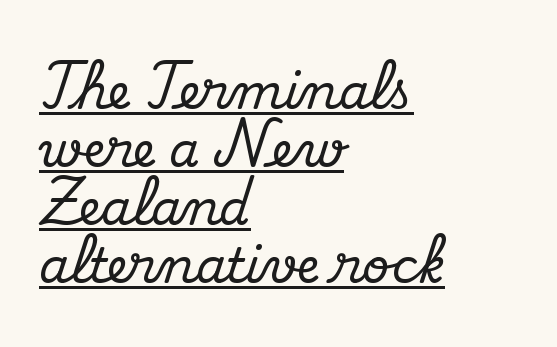
The image shows 48 px serif type; set left-aligned, line spacing 1.21x, normal letter spacing, underlined; medium stroke contrast and a small x-height.
